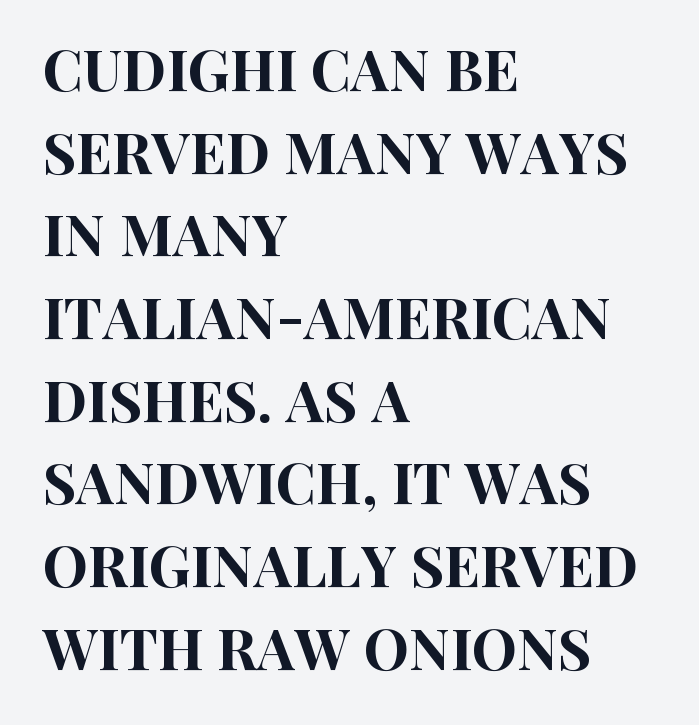
Q: Is the text italic (slanted)? A: No, it is upright.
Q: Is the typeface a serif or a sans-serif typeface? A: Sans-serif.
Q: Is the text underlined? A: No.
Q: How is the paragraph aligned? A: Left-aligned.
Q: Is the spacing between letters normal or unusually wide? A: Normal.
Q: Is the spacing between lines tight, normal or loose? A: Normal.
Q: Width (condensed, normal, or wide)? A: Condensed.
Q: Stroke contrast? A: High.
Q: x-height? A: Large.
Q: Monospaced? A: No.
